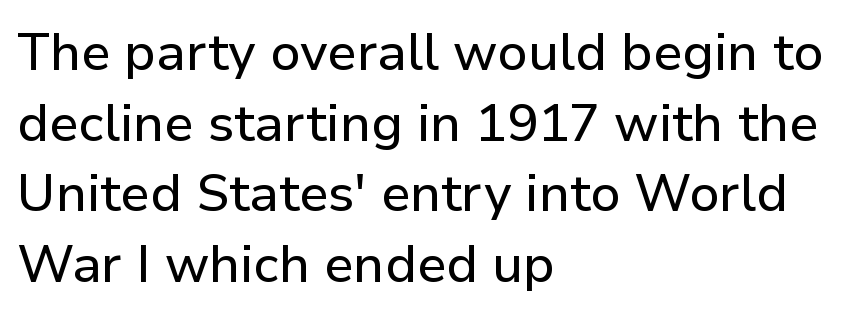
Summary of vertical rhythm: regular, with standard interline spacing. Nope, no serifs anywhere on these letters. Notice how the stems are strictly vertical — no italics here. Horizontal alignment here is leftward, the default for most running prose. Nobody drew a line under any word here.
